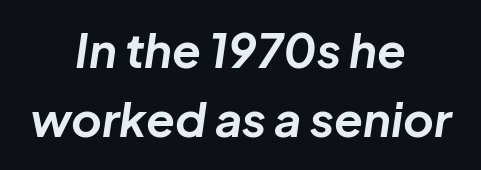
{"italic": "yes", "lean": "right", "slant_degrees": 8, "bold": "yes", "weight": "bold", "width": "normal", "stroke_contrast": "low", "x_height": "medium", "monospaced": "no", "underline": "no", "align": "center", "line_spacing": "normal", "line_spacing_ratio": 1.46, "letter_spacing": "normal", "letter_spacing_em": 0.0, "glyph_px": 47}
